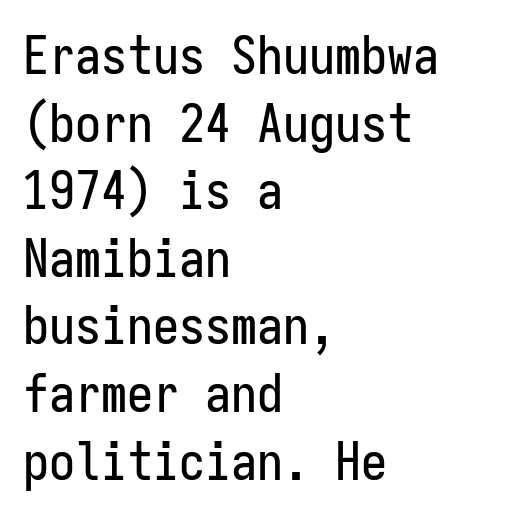
{"serif": "no", "italic": "no", "width": "condensed", "stroke_contrast": "low", "x_height": "medium", "monospaced": "yes", "underline": "no", "align": "left", "line_spacing": "normal", "line_spacing_ratio": 1.3, "letter_spacing": "normal", "letter_spacing_em": 0.0, "glyph_px": 52}
